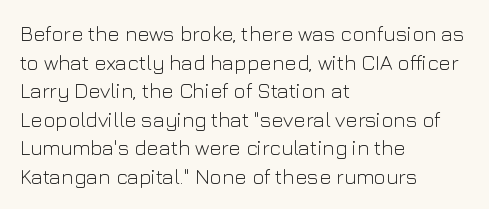
Q: Is the text bold? A: No.
Q: Is the text italic (slanted)? A: No, it is upright.
Q: Is the text underlined? A: No.
Q: How is the paragraph aligned? A: Left-aligned.
Q: Is the spacing between letters normal or unusually wide? A: Normal.
Q: Is the spacing between lines tight, normal or loose? A: Normal.
